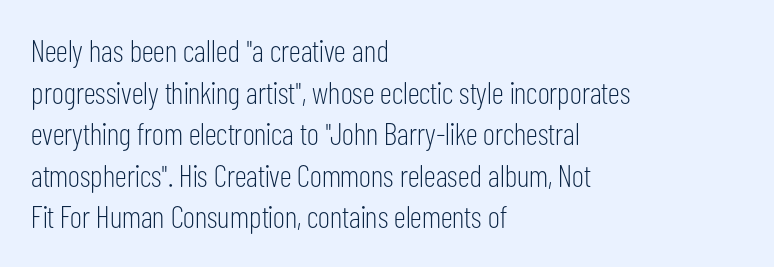
The image shows 31 px light, condensed sans-serif type, upright; set left-aligned, normal line spacing (1.34x), normal letter spacing, not underlined; low stroke contrast and a medium x-height.
